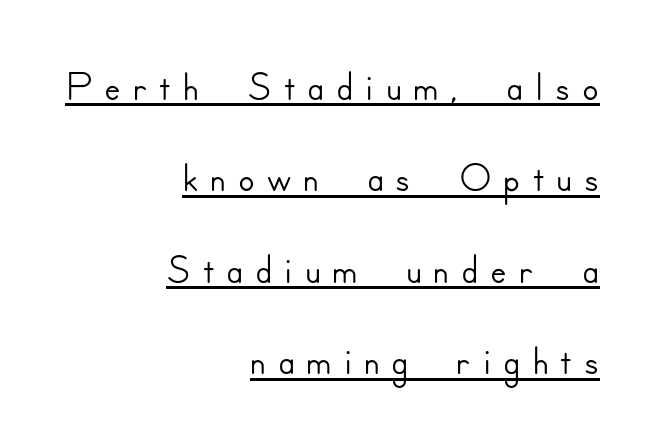
The image shows 61 px sans-serif type, upright; set right-aligned, normal line spacing (1.5x), underlined; low stroke contrast and a small x-height.
